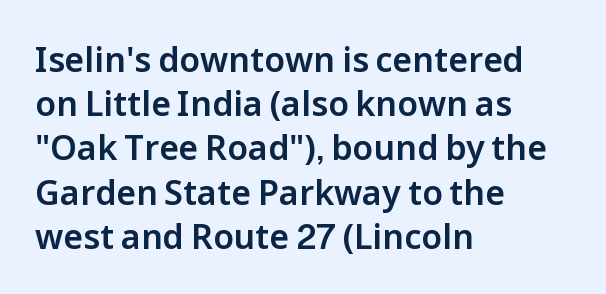
The passage shown is typeset with a sans-serif family. The rendering anchors every line to the left-hand side. Just letters on the line, the space beneath them empty. If you measured baseline to baseline, you'd find a middling distance. Is this a fixed-width face? No — the glyphs have proportional, varying widths. Every character sits straight up, as roman type does.
